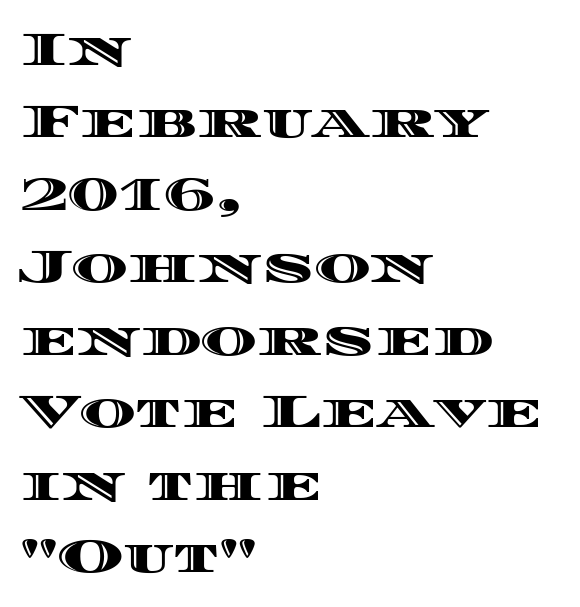
The area under the type is left untouched. Layout note: lines flush left. Between one letter and the next there's only the usual sliver of space. Upright lettering throughout. Spacing verdict: proportional, widths tailored to each character. Notice how descenders clear the ascenders below comfortably — that's standard leading.
